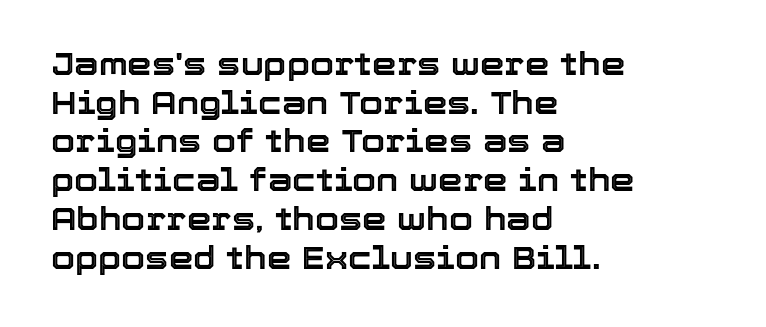
Q: Is the text italic (slanted)? A: No, it is upright.
Q: Is the text underlined? A: No.
Q: How is the paragraph aligned? A: Left-aligned.
Q: Is the spacing between letters normal or unusually wide? A: Normal.
Q: Is the spacing between lines tight, normal or loose? A: Normal.
Q: Width (condensed, normal, or wide)? A: Normal.
Q: x-height? A: Medium.
Q: Monospaced? A: No.
